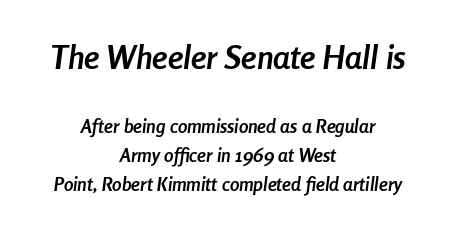
Q: Is the text bold? A: Yes.
Q: Is the text italic (slanted)? A: Yes, it leans right by about 8 degrees.
Q: Is the text underlined? A: No.
Q: How is the paragraph aligned? A: Centered.
Q: Is the spacing between letters normal or unusually wide? A: Normal.
Q: Is the spacing between lines tight, normal or loose? A: Normal.
Q: Which block of text is set in a larger size, the first (top) or the second (bottom)? A: The first (top) one.
Q: Width (condensed, normal, or wide)? A: Condensed.
Q: Stroke contrast? A: Low.
Q: x-height? A: Medium.
Q: Monospaced? A: No.
